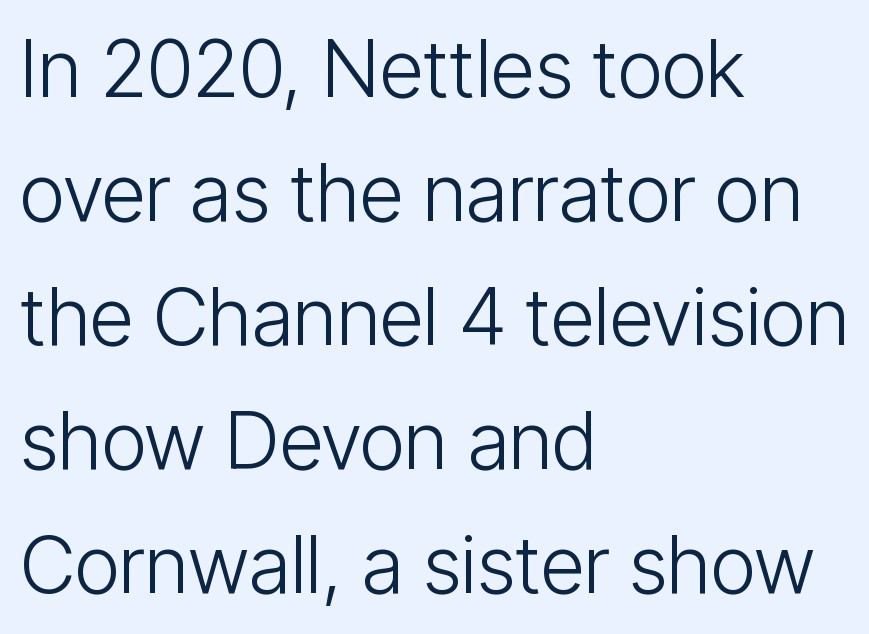
Every stem runs plumb, perpendicular to the baseline. Plain, unruled lines of type. Horizontal bands of white between lines are of average thickness. Looks like regular typesetting: each glyph gets only the width it needs. How are the letters spaced? Ordinarily, with no added tracking.
